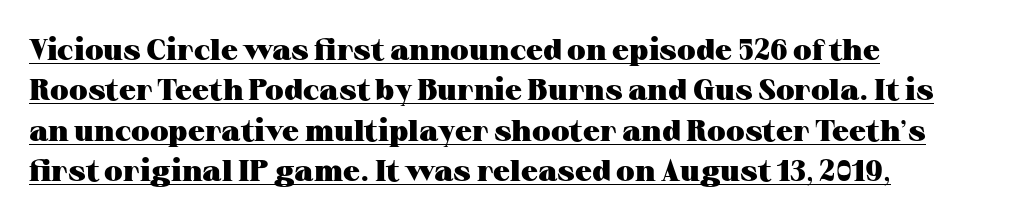
Posture: vertical. The designer went with a serif here, giving each stem small feet. Glyph-to-glyph distance matches everyday printed text. One glance says typical: line gaps are just what's usual. Pretty heavy lettering here — definitely bold. One-word summary of the alignment: left.
